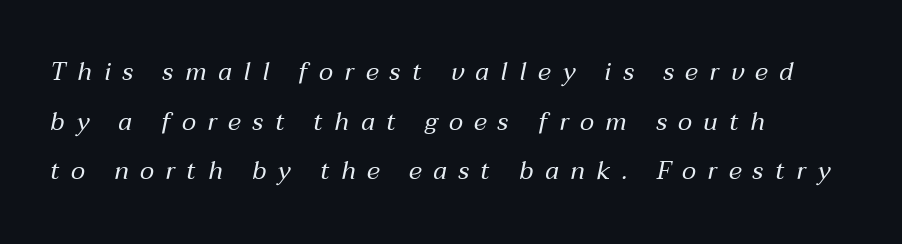
Interline gaps are noticeably wide in this sample. Only glyphs here, with clear space below each row. The rendering applies a slant to the glyphs. The letterforms stand isolated, each surrounded by extra space. Is the stroke heavy? The answer is a plain regular-or-lighter.
